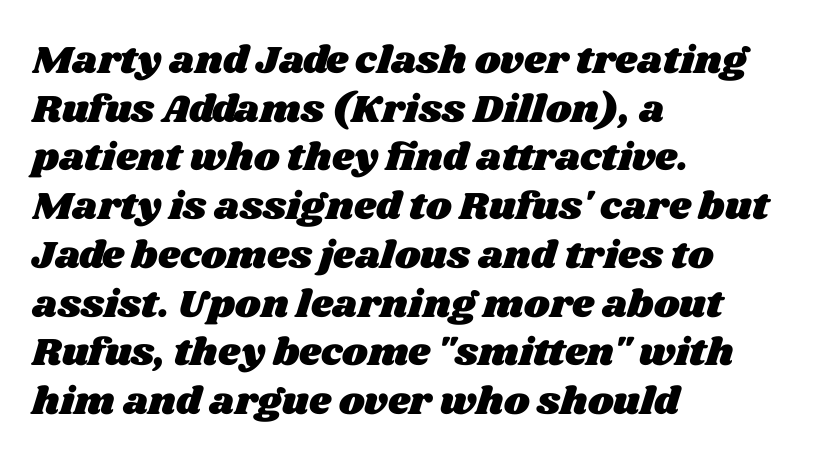
{"width": "wide", "stroke_contrast": "medium", "x_height": "large", "monospaced": "no", "underline": "no", "align": "left", "line_spacing": "normal", "line_spacing_ratio": 1.25, "letter_spacing": "normal", "letter_spacing_em": 0.0, "glyph_px": 39}
